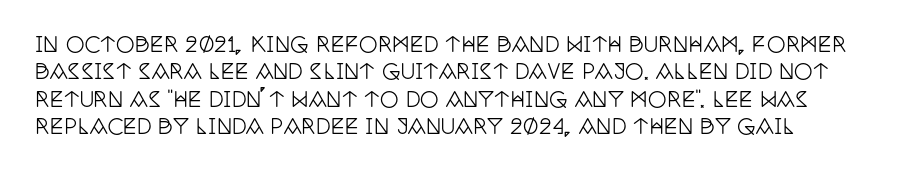
Q: Is the text italic (slanted)? A: No, it is upright.
Q: Is the text underlined? A: No.
Q: How is the paragraph aligned? A: Left-aligned.
Q: Is the spacing between letters normal or unusually wide? A: Normal.
Q: Is the spacing between lines tight, normal or loose? A: Normal.
